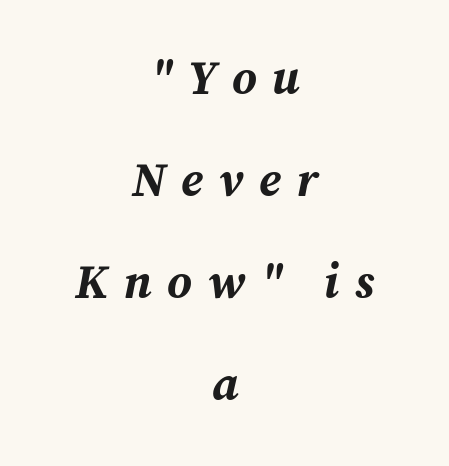
The string is rendered with underlining switched off. Each letter keeps its own natural width here, so spacing adapts to shape. The font's italic variant was chosen for this text. Compared with an ordinary text face, these strokes are far heavier — a full bold. A typesetter would call this leading open, well beyond the default. The paragraph shown floats in the horizontal middle.
